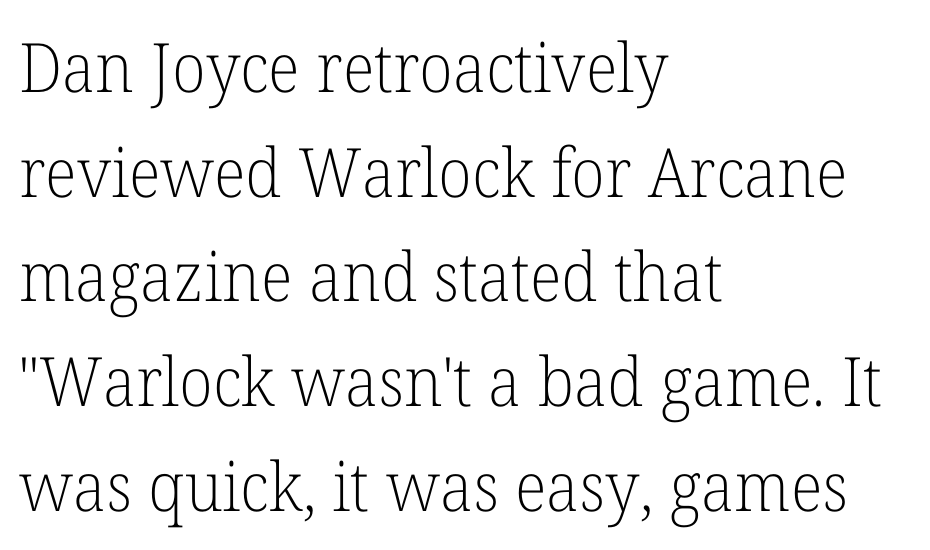
Q: Is the text bold? A: No.
Q: Is the text italic (slanted)? A: No, it is upright.
Q: Is the typeface a serif or a sans-serif typeface? A: Serif.
Q: Is the text underlined? A: No.
Q: How is the paragraph aligned? A: Left-aligned.
Q: Is the spacing between letters normal or unusually wide? A: Normal.
Q: Is the spacing between lines tight, normal or loose? A: Normal.
Q: Width (condensed, normal, or wide)? A: Normal.
Q: Stroke contrast? A: Low.
Q: x-height? A: Medium.
Q: Monospaced? A: No.
